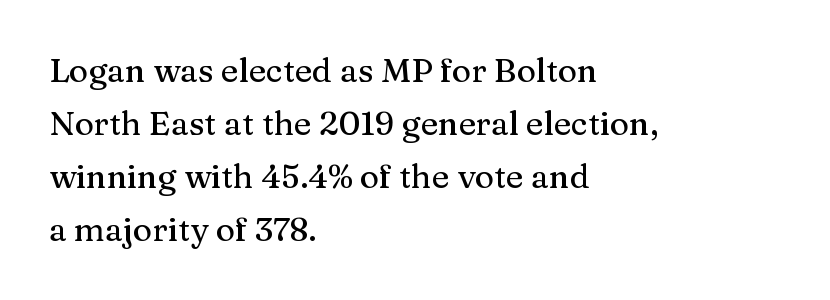
{"serif": "yes", "italic": "no", "width": "normal", "stroke_contrast": "medium", "x_height": "medium", "monospaced": "no", "underline": "no", "align": "left", "line_spacing": "normal", "line_spacing_ratio": 1.61, "letter_spacing": "normal", "letter_spacing_em": 0.0, "glyph_px": 33}
